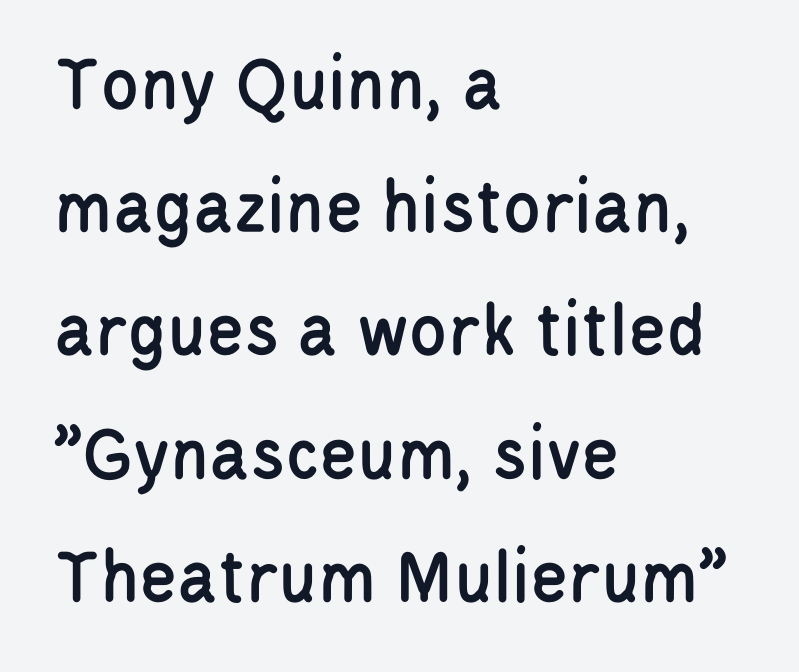
Q: Is the text italic (slanted)? A: No, it is upright.
Q: Is the typeface a serif or a sans-serif typeface? A: Sans-serif.
Q: Is the text underlined? A: No.
Q: How is the paragraph aligned? A: Left-aligned.
Q: Is the spacing between letters normal or unusually wide? A: Normal.
Q: Is the spacing between lines tight, normal or loose? A: Normal.
Q: Width (condensed, normal, or wide)? A: Condensed.
Q: Stroke contrast? A: Low.
Q: x-height? A: Large.
Q: Monospaced? A: No.
